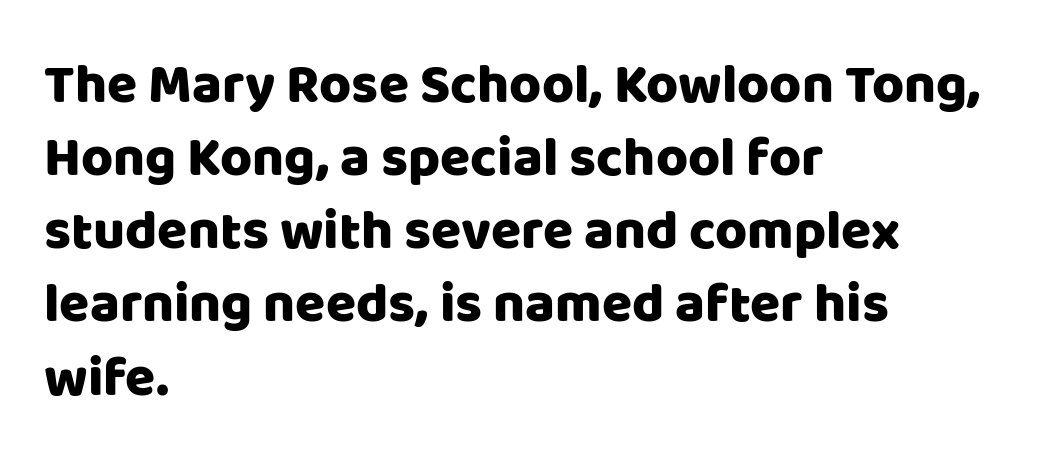
The image shows 55 px sans-serif type, upright; set left-aligned, normal line spacing (1.33x), normal letter spacing, not underlined; low stroke contrast and a large x-height.
